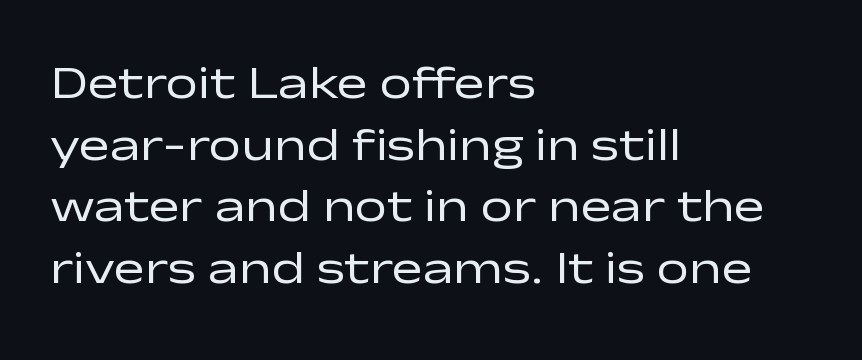
Q: Is the text bold? A: No.
Q: Is the text italic (slanted)? A: No, it is upright.
Q: Is the typeface a serif or a sans-serif typeface? A: Sans-serif.
Q: Is the text underlined? A: No.
Q: How is the paragraph aligned? A: Left-aligned.
Q: Is the spacing between letters normal or unusually wide? A: Normal.
Q: Is the spacing between lines tight, normal or loose? A: Normal.
Q: Width (condensed, normal, or wide)? A: Wide.
Q: Stroke contrast? A: Low.
Q: x-height? A: Medium.
Q: Monospaced? A: No.
